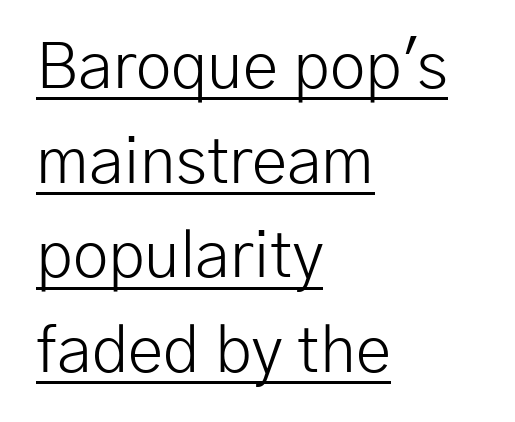
The image shows 64 px light sans-serif type, upright; set left-aligned, normal line spacing (1.48x), normal letter spacing, underlined; low stroke contrast and a medium x-height.
